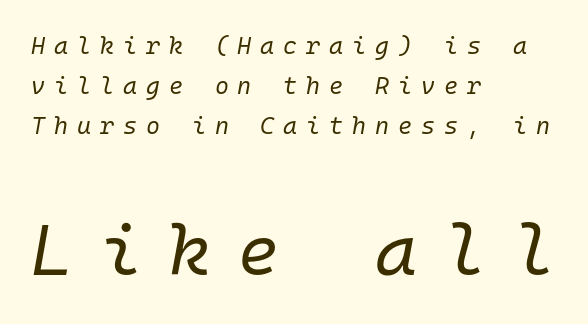
The image shows 72 px regular-weight type, italic (leaning right), monospaced; set left-aligned, normal line spacing (1.66x), unusually wide letter spacing (+0.37 em), not underlined; the second (bottom) block is 3.0x larger; low stroke contrast and a medium x-height.
